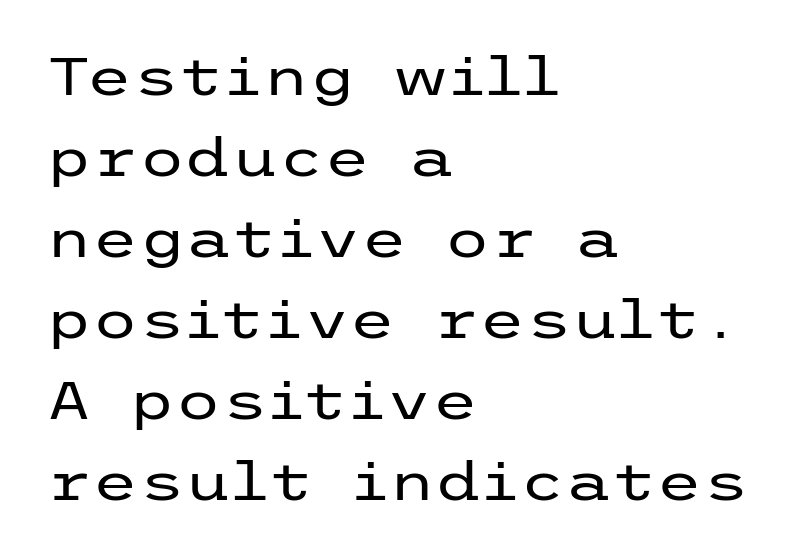
{"serif": "no", "italic": "no", "bold": "no", "weight": "regular", "width": "wide", "stroke_contrast": "low", "x_height": "medium", "underline": "no", "align": "left", "line_spacing": "normal", "line_spacing_ratio": 1.53, "letter_spacing": "normal", "letter_spacing_em": 0.0, "glyph_px": 53}
